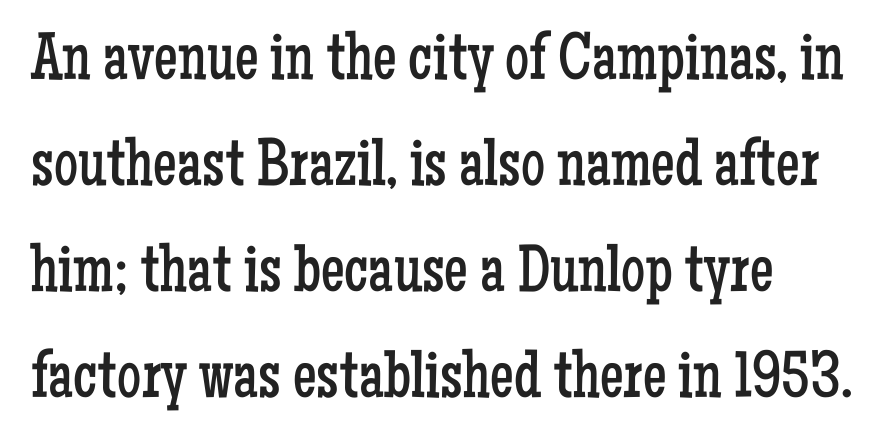
Descenders are the only things crossing below the line. Glyph-to-glyph distance matches everyday printed text. The compositor pushed each line to the left boundary. Tall strokes in this sample are plumb rather than angled.
